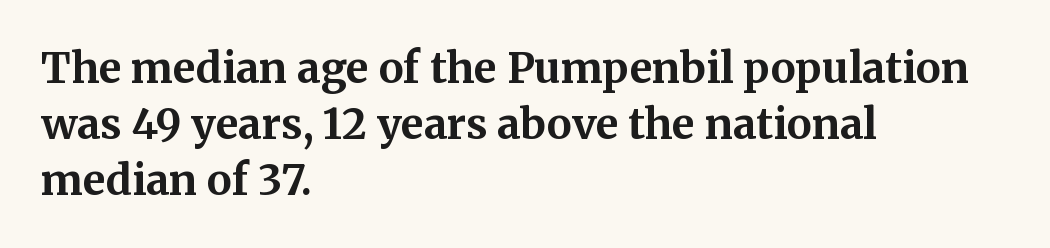
Q: Is the text bold? A: Yes.
Q: Is the text italic (slanted)? A: No, it is upright.
Q: Is the typeface a serif or a sans-serif typeface? A: Serif.
Q: Is the text underlined? A: No.
Q: How is the paragraph aligned? A: Left-aligned.
Q: Is the spacing between letters normal or unusually wide? A: Normal.
Q: Is the spacing between lines tight, normal or loose? A: Normal.
Q: Width (condensed, normal, or wide)? A: Normal.
Q: Stroke contrast? A: Medium.
Q: x-height? A: Medium.
Q: Monospaced? A: No.
